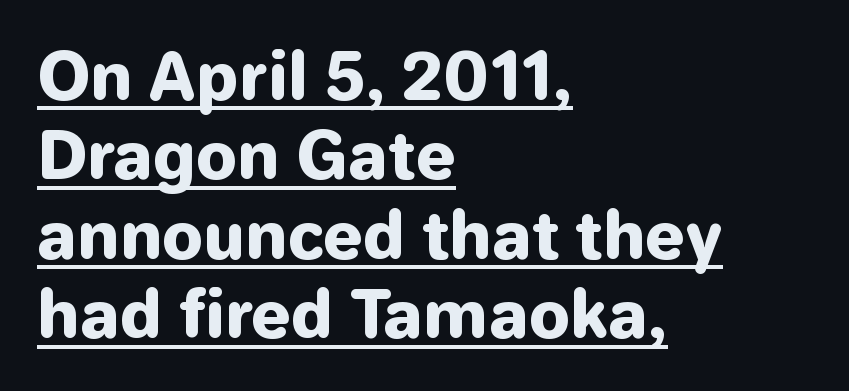
The image shows 64 px heavy sans-serif type, upright; set left-aligned, line spacing 1.24x, normal letter spacing, underlined; low stroke contrast and a medium x-height.
